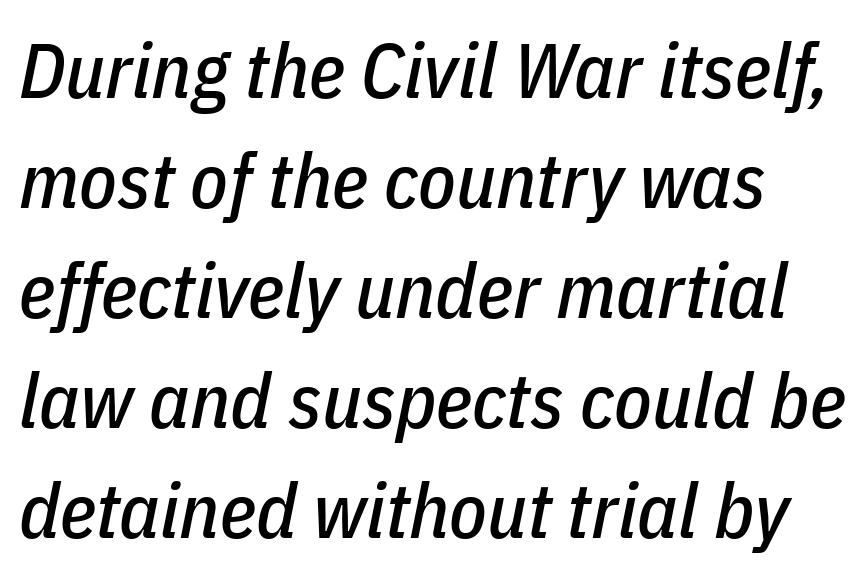
{"italic": "yes", "lean": "right", "slant_degrees": 11, "width": "condensed", "stroke_contrast": "low", "x_height": "medium", "monospaced": "no", "underline": "no", "line_spacing": "normal", "line_spacing_ratio": 1.43, "letter_spacing": "normal", "letter_spacing_em": 0.0, "glyph_px": 77}
